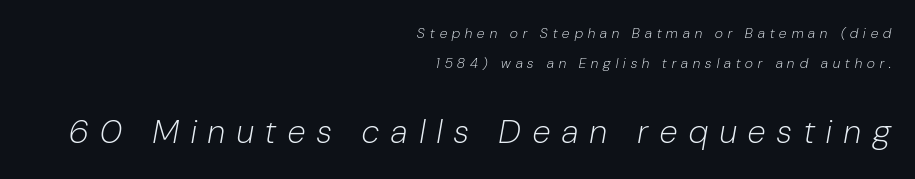
The image shows 33 px light, condensed type, italic (leaning right); set right-aligned, loose line spacing (2.13x), unusually wide letter spacing (+0.37 em), not underlined; the second (bottom) block is 2.36x larger; low stroke contrast and a medium x-height.
